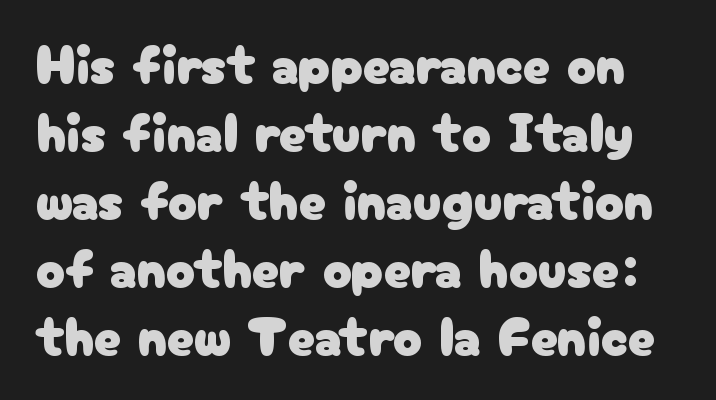
Q: Is the text italic (slanted)? A: No, it is upright.
Q: Is the typeface a serif or a sans-serif typeface? A: Sans-serif.
Q: Is the text underlined? A: No.
Q: Is the spacing between letters normal or unusually wide? A: Normal.
Q: Is the spacing between lines tight, normal or loose? A: Normal.
Q: Width (condensed, normal, or wide)? A: Normal.
Q: Stroke contrast? A: Low.
Q: x-height? A: Medium.
Q: Monospaced? A: No.
